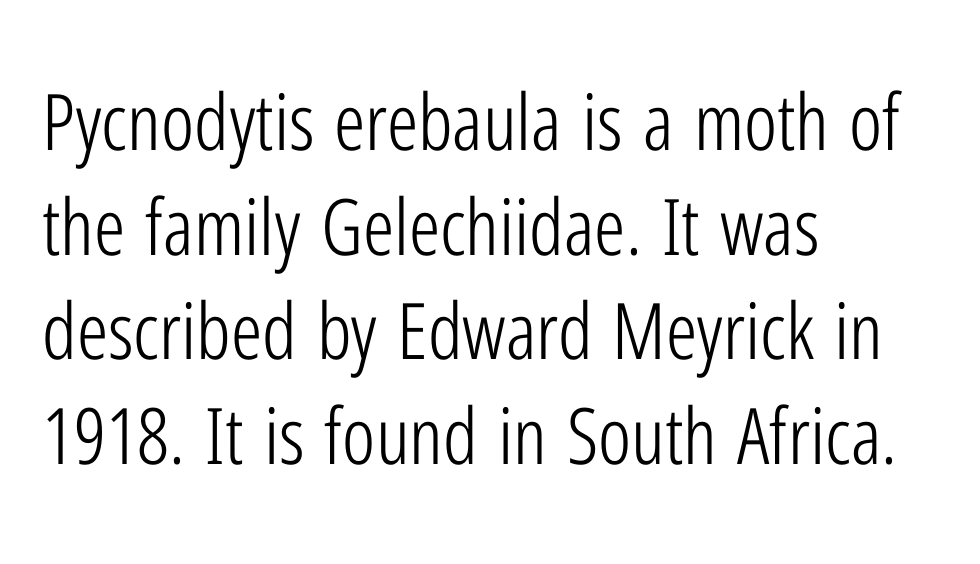
The image shows 78 px light, condensed sans-serif type, upright; set left-aligned, normal line spacing (1.34x), normal letter spacing, not underlined; low stroke contrast and a medium x-height.
